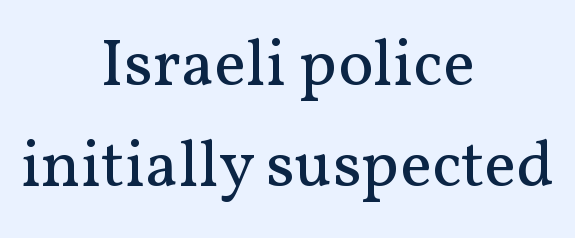
Q: Is the text bold? A: No.
Q: Is the text italic (slanted)? A: No, it is upright.
Q: Is the typeface a serif or a sans-serif typeface? A: Serif.
Q: Is the text underlined? A: No.
Q: How is the paragraph aligned? A: Centered.
Q: Is the spacing between letters normal or unusually wide? A: Normal.
Q: Is the spacing between lines tight, normal or loose? A: Normal.
Q: Width (condensed, normal, or wide)? A: Normal.
Q: Stroke contrast? A: Medium.
Q: x-height? A: Medium.
Q: Monospaced? A: No.
